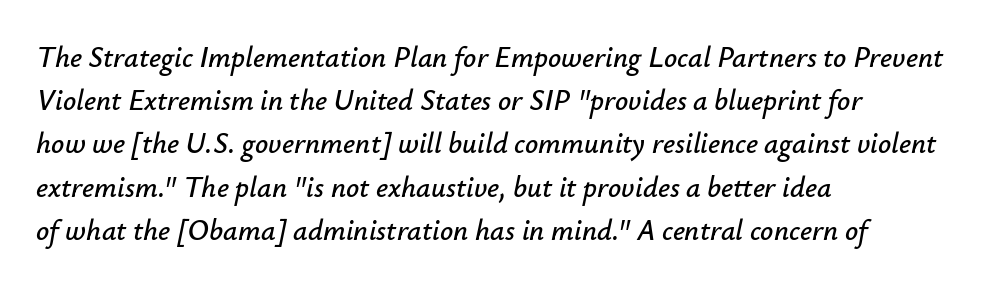
{"italic": "yes", "lean": "right", "slant_degrees": 12, "width": "normal", "stroke_contrast": "low", "x_height": "small", "monospaced": "no", "underline": "no", "align": "left", "line_spacing": "normal", "line_spacing_ratio": 1.49, "letter_spacing": "normal", "letter_spacing_em": 0.0, "glyph_px": 29}
